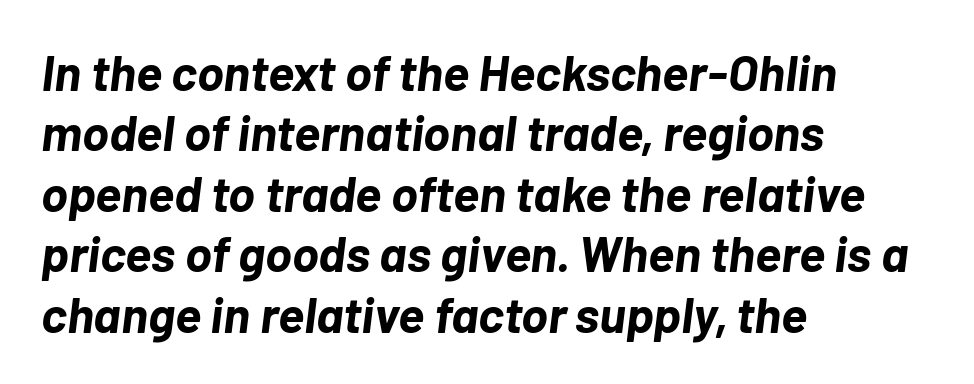
The image shows 50 px bold type, italic (leaning right); set left-aligned, line spacing 1.21x, normal letter spacing, not underlined; low stroke contrast and a medium x-height.
